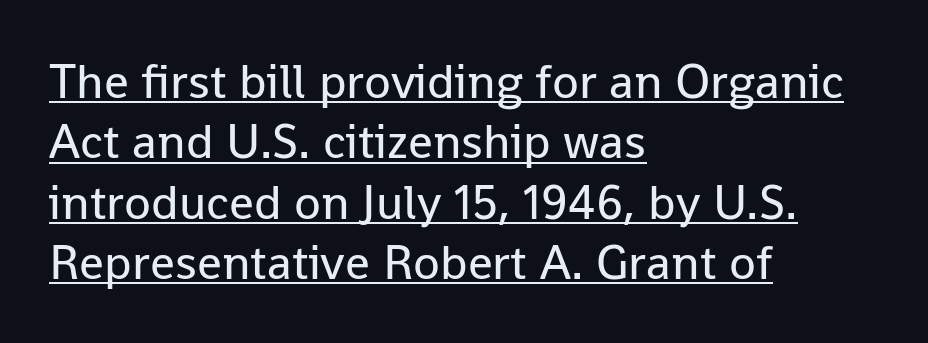
The image shows 49 px regular-weight sans-serif type, upright; set left-aligned, line spacing 1.23x, normal letter spacing, underlined; low stroke contrast and a medium x-height.
